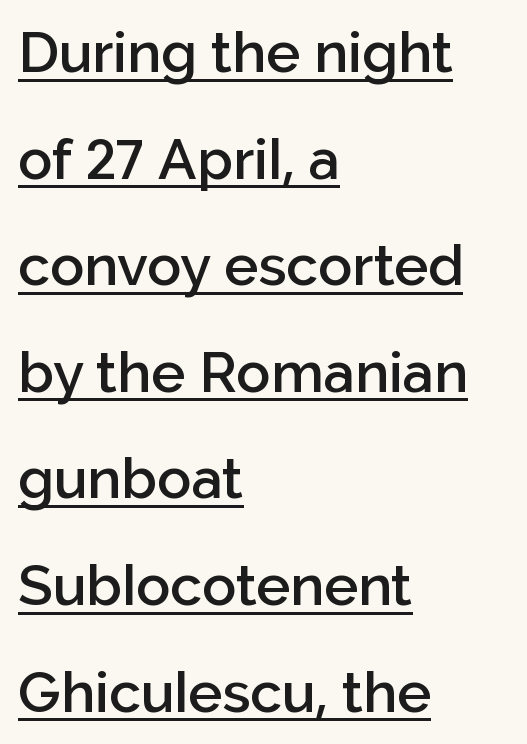
Q: Is the text bold? A: Semi-bold.
Q: Is the text italic (slanted)? A: No, it is upright.
Q: Is the typeface a serif or a sans-serif typeface? A: Sans-serif.
Q: Is the text underlined? A: Yes.
Q: How is the paragraph aligned? A: Left-aligned.
Q: Is the spacing between letters normal or unusually wide? A: Normal.
Q: Width (condensed, normal, or wide)? A: Normal.
Q: Stroke contrast? A: Low.
Q: x-height? A: Medium.
Q: Monospaced? A: No.
